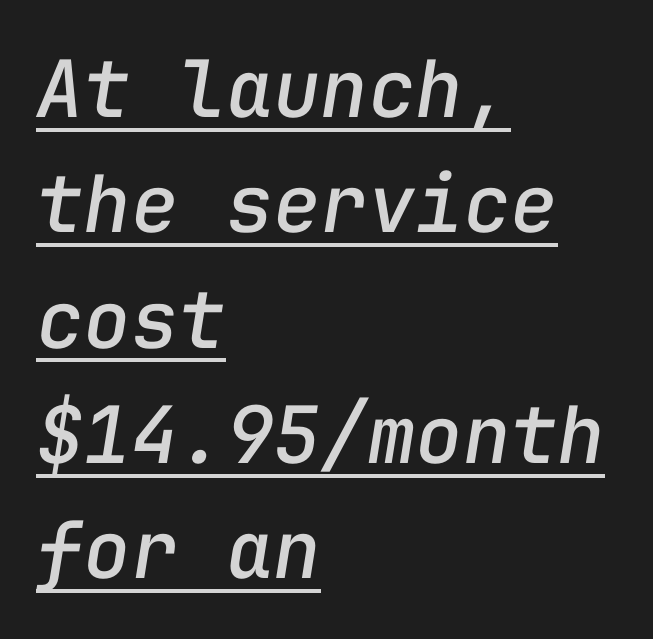
The rag falls on the right side of this text block. Here the designer chose a console-style face with uniform glyph widths. In terms of posture, this sample is oblique. You could call the tracking neutral — neither tight nor loose. The rendering uses a moderate line-height, typical for paragraphs. The rendering uses the underline text-decoration.
